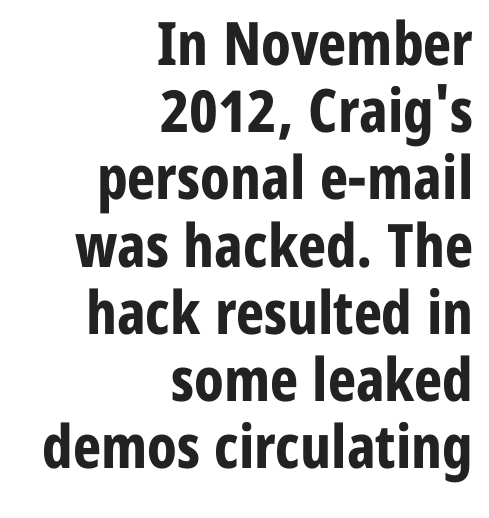
{"serif": "no", "italic": "no", "bold": "yes", "weight": "bold", "width": "condensed", "stroke_contrast": "low", "x_height": "medium", "monospaced": "no", "underline": "no", "align": "right", "line_spacing": "tight", "line_spacing_ratio": 1.12, "letter_spacing": "normal", "letter_spacing_em": 0.0, "glyph_px": 60}
